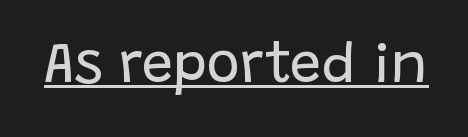
The image shows 56 px regular-weight sans-serif type, upright; set normal letter spacing, underlined; low stroke contrast and a large x-height.
